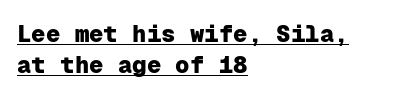
Q: Is the text bold? A: Yes.
Q: Is the text italic (slanted)? A: No, it is upright.
Q: Is the text underlined? A: Yes.
Q: How is the paragraph aligned? A: Left-aligned.
Q: Is the spacing between letters normal or unusually wide? A: Normal.
Q: Is the spacing between lines tight, normal or loose? A: Normal.
